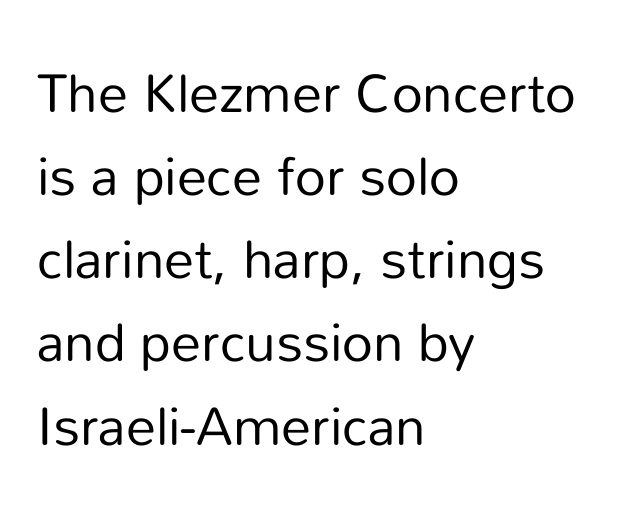
Left-aligned paragraph, ragged on the right. The line texture is even and compact thanks to regular tracking. Whoever set this chose a conventional vertical rhythm. Glance below the letters and you will spot only blank space. You could not count columns in this text — the font is proportionally spaced.
